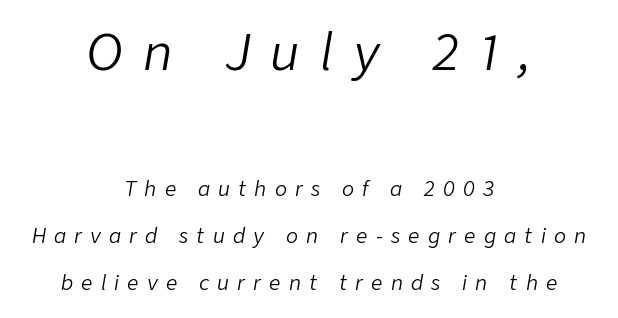
The image shows 49 px light type, italic (leaning right); set centered, loose line spacing (2.35x), unusually wide letter spacing (+0.41 em), not underlined; the first (top) block is 2.45x larger; low stroke contrast and a medium x-height.
